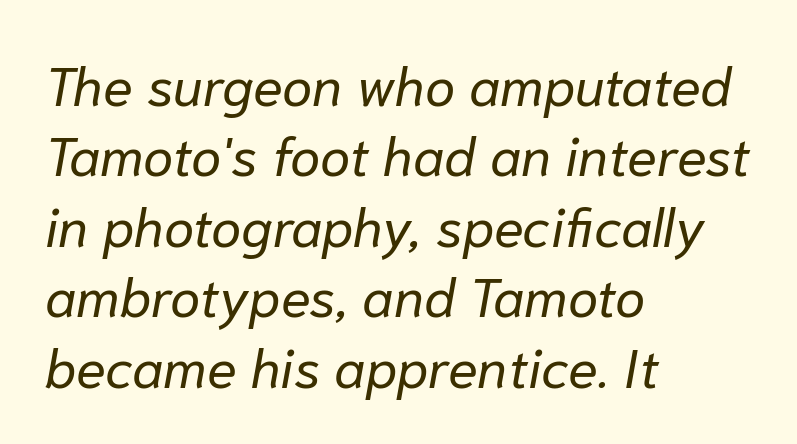
{"italic": "yes", "lean": "right", "slant_degrees": 10, "bold": "no", "weight": "regular", "width": "normal", "stroke_contrast": "low", "x_height": "medium", "monospaced": "no", "underline": "no", "align": "left", "line_spacing": "normal", "line_spacing_ratio": 1.28, "letter_spacing": "normal", "letter_spacing_em": 0.0, "glyph_px": 55}
